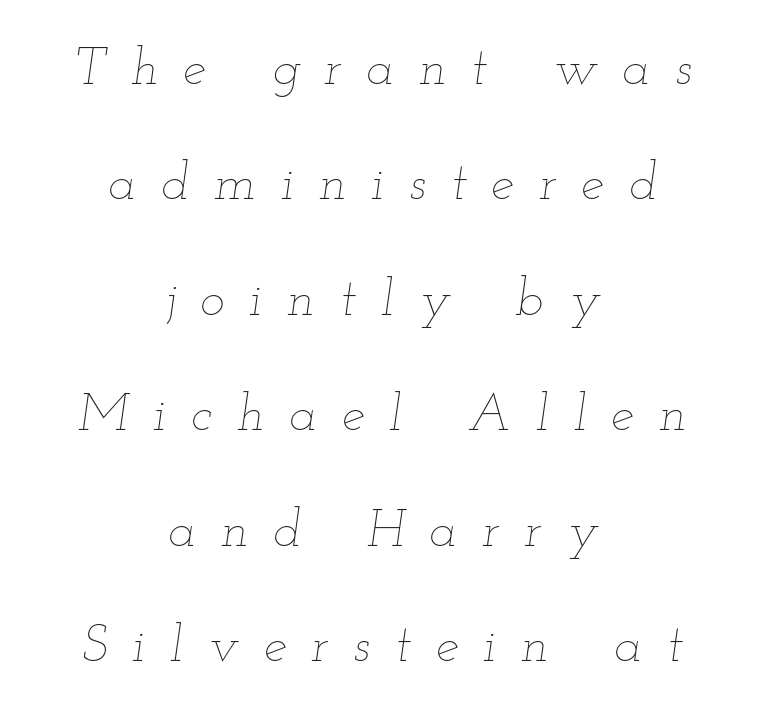
The rag falls on both sides of this text block equally. Think of a printed novel: that variable character pitch is what you see here. The letterforms sit at book weight or below. Characters follow at a spacing far wider than the type designer built in. Is the type slanted? Yes — the strokes lean at a clear angle.
